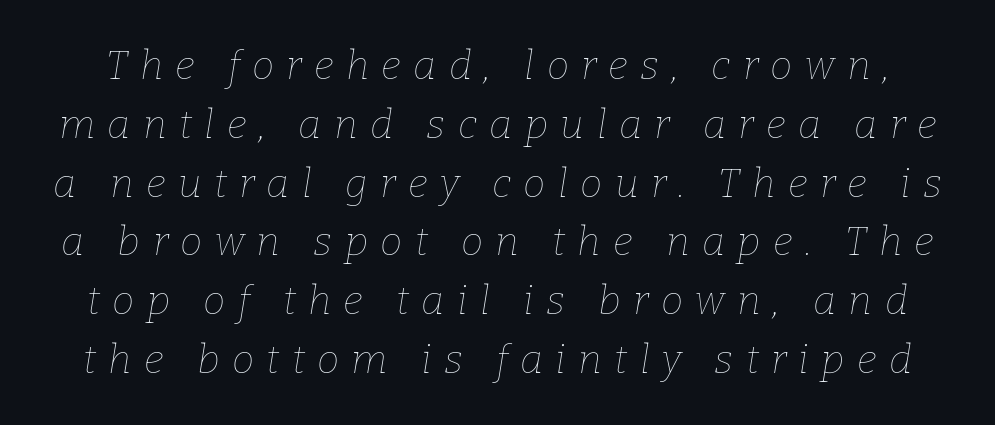
Summary of weight: not heavy and not bold. Plain, unruled lines of type. You could not count columns in this text — the font is proportionally spaced. Baseline-to-baseline distance is the conventional proportion of letter height.
